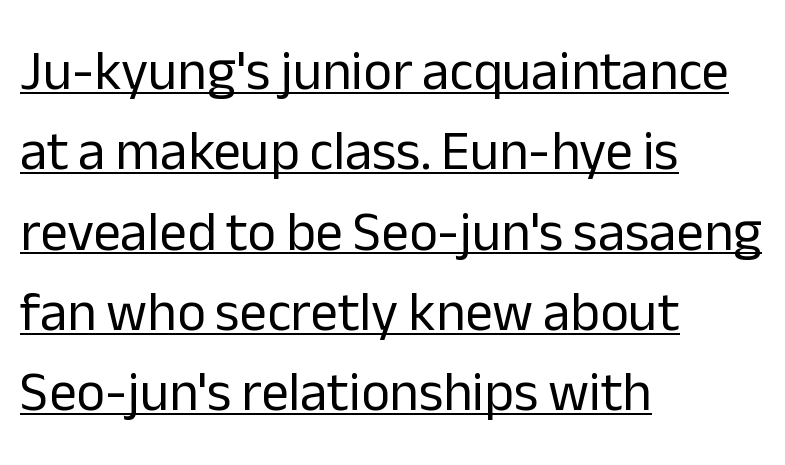
The image shows 55 px regular-weight sans-serif type, upright; set left-aligned, normal line spacing (1.46x), normal letter spacing, underlined; low stroke contrast and a medium x-height.
